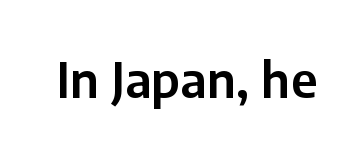
Glyph-to-glyph distance matches everyday printed text. A sans-serif font was chosen for this passage. Unmarked baselines from the first word to the last. The typography opts for an upright posture over an oblique one.
